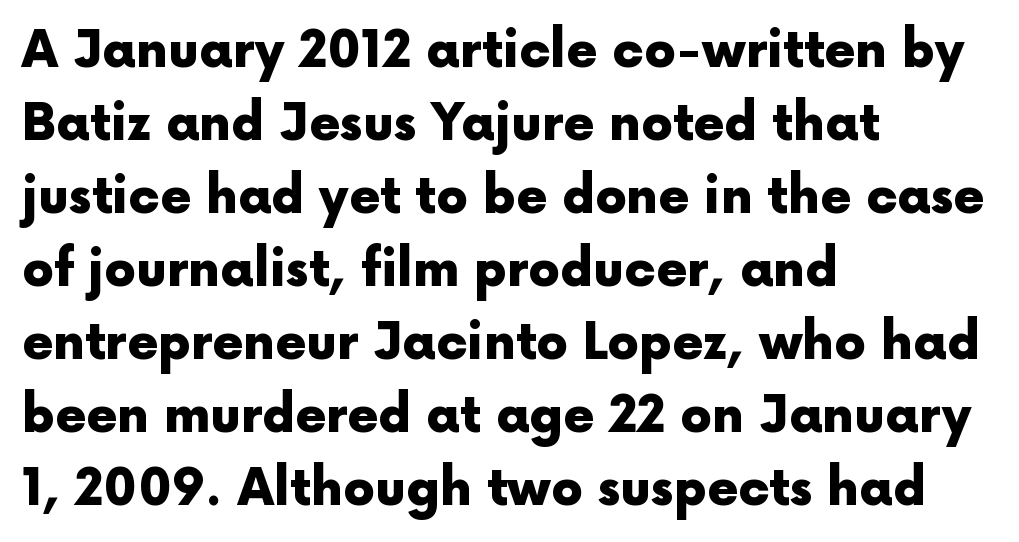
The image shows 50 px heavy sans-serif type, upright; set left-aligned, normal line spacing (1.46x), normal letter spacing, not underlined; a medium x-height.
